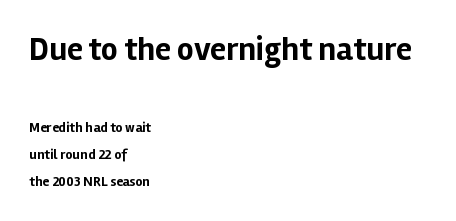
Heavy-handed strokes throughout: this text is bold. How are the letters spaced? Ordinarily, with no added tracking. If you drew a ruler down the left edge, every line would touch it. Here the designer chose a conventional face with non-uniform glyph widths.
